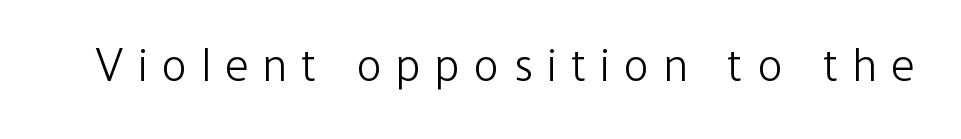
{"serif": "no", "italic": "no", "bold": "no", "weight": "light", "width": "condensed", "stroke_contrast": "low", "x_height": "medium", "monospaced": "no", "underline": "no", "letter_spacing": "wide", "letter_spacing_em": 0.33, "glyph_px": 46}
